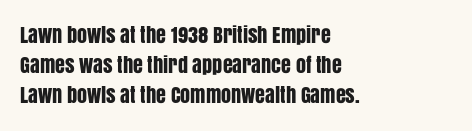
The image shows 20 px text type, upright; set left-aligned, normal line spacing (1.51x), normal letter spacing, not underlined.
